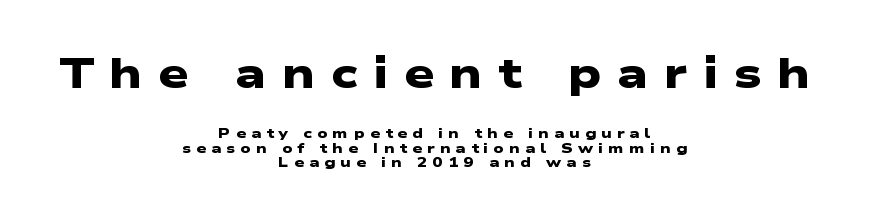
Line starts and ends both wander, symmetrically. I'd describe the lettering as bold — thick and assertive. I'd call this a sans setting — the letters go barefoot. Caption: upper text group enlarged, lower text group reduced. The glyphs are unaccompanied by any horizontal stroke below them. What's the leading like? Squeezed, with rows nearly overlapping.
